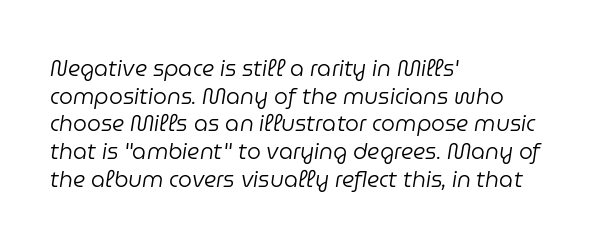
The image shows 22 px text type, italic (leaning right); set left-aligned, normal line spacing (1.26x), normal letter spacing, not underlined.
